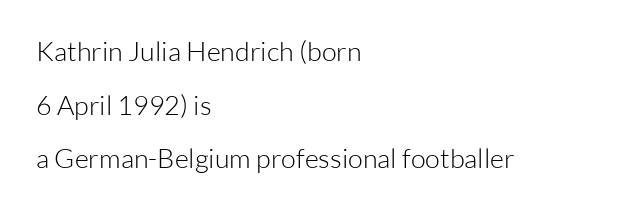
{"italic": "no", "bold": "no", "underline": "no", "align": "left", "line_spacing": "loose", "line_spacing_ratio": 1.99, "letter_spacing": "normal", "letter_spacing_em": 0.0, "glyph_px": 27}
